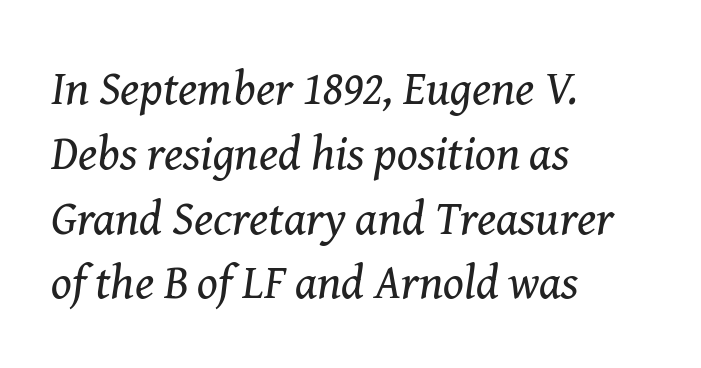
Note: serifs present on the glyphs. Spacing verdict: proportional, widths tailored to each character. The letterforms sit shoulder to shoulder at normal distance. This is oblique type, the kind used for emphasis or titles.
